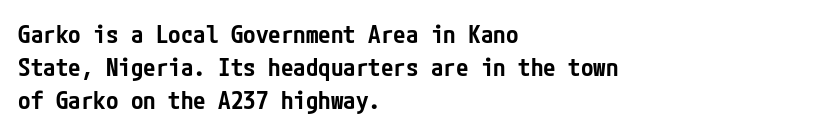
Q: Is the text bold? A: Semi-bold.
Q: Is the text italic (slanted)? A: No, it is upright.
Q: Is the text underlined? A: No.
Q: How is the paragraph aligned? A: Left-aligned.
Q: Is the spacing between letters normal or unusually wide? A: Normal.
Q: Is the spacing between lines tight, normal or loose? A: Normal.
